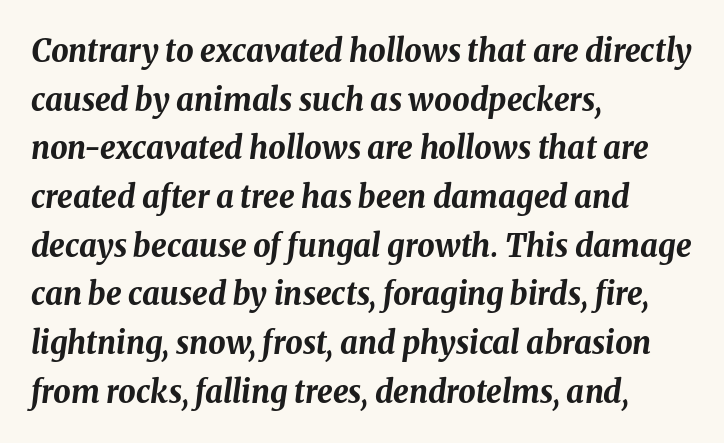
Q: Is the text bold? A: Yes.
Q: Is the text italic (slanted)? A: Yes, it leans right by about 8 degrees.
Q: Is the text underlined? A: No.
Q: How is the paragraph aligned? A: Left-aligned.
Q: Is the spacing between letters normal or unusually wide? A: Normal.
Q: Is the spacing between lines tight, normal or loose? A: Normal.
Q: Width (condensed, normal, or wide)? A: Normal.
Q: Stroke contrast? A: Medium.
Q: x-height? A: Medium.
Q: Monospaced? A: No.
